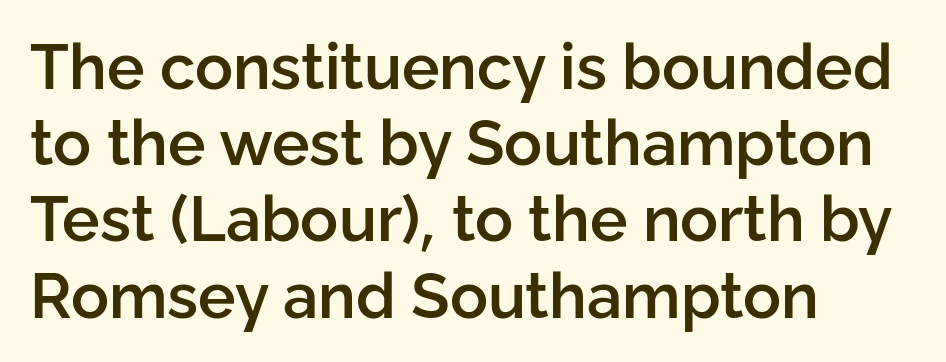
The axis of the letterforms is exactly vertical. Horizontal alignment here is leftward, the default for most running prose. The type is set solid horizontally, with unmodified tracking. Character widths vary here, with narrow letters taking less room than wide ones. The passage shown is not underscored anywhere. Nope, no serifs anywhere on these letters.
